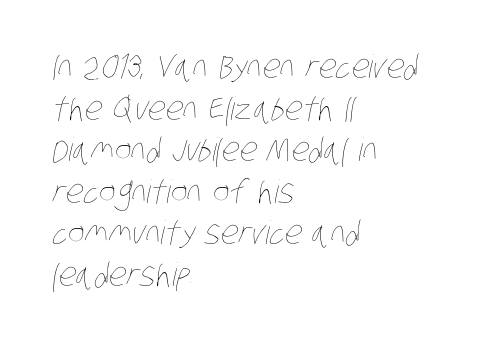
{"bold": "no", "weight": "thin", "width": "condensed", "stroke_contrast": "low", "x_height": "large", "monospaced": "no", "underline": "no", "align": "left", "line_spacing": "normal", "line_spacing_ratio": 1.3, "letter_spacing": "normal", "letter_spacing_em": 0.0, "glyph_px": 32}
